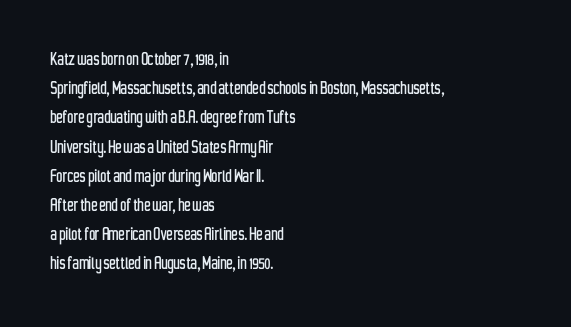
Q: Is the text italic (slanted)? A: No, it is upright.
Q: Is the text underlined? A: No.
Q: How is the paragraph aligned? A: Left-aligned.
Q: Is the spacing between letters normal or unusually wide? A: Normal.
Q: Is the spacing between lines tight, normal or loose? A: Normal.
